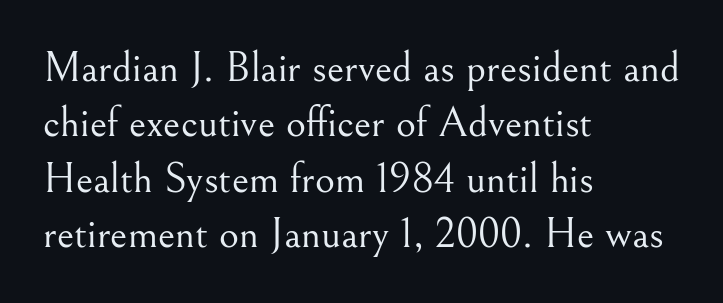
Q: Is the text bold? A: No.
Q: Is the text italic (slanted)? A: No, it is upright.
Q: Is the typeface a serif or a sans-serif typeface? A: Serif.
Q: Is the text underlined? A: No.
Q: How is the paragraph aligned? A: Left-aligned.
Q: Is the spacing between letters normal or unusually wide? A: Normal.
Q: Is the spacing between lines tight, normal or loose? A: Normal.
Q: Width (condensed, normal, or wide)? A: Normal.
Q: Stroke contrast? A: Medium.
Q: x-height? A: Small.
Q: Monospaced? A: No.
